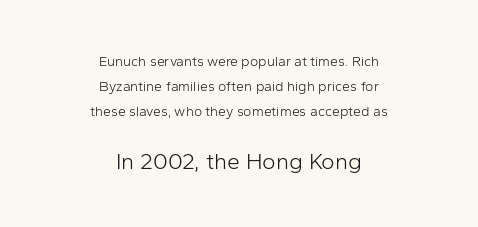
{"italic": "no", "bold": "no", "underline": "no", "align": "center", "line_spacing_ratio": 1.8, "letter_spacing": "normal", "letter_spacing_em": 0.0, "larger_block": "second", "size_ratio": 1.64, "glyph_px": 23}
